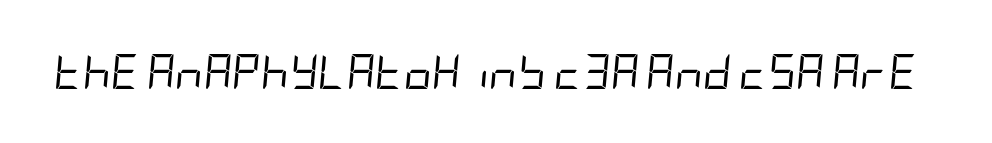
{"italic": "yes", "lean": "right", "slant_degrees": 5, "bold": "no", "weight": "regular", "width": "condensed", "stroke_contrast": "low", "x_height": "large", "underline": "no", "letter_spacing": "normal", "letter_spacing_em": 0.0, "glyph_px": 35}
